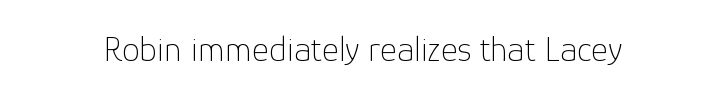
{"serif": "no", "italic": "no", "bold": "no", "weight": "thin", "width": "normal", "stroke_contrast": "low", "x_height": "medium", "monospaced": "no", "underline": "no", "letter_spacing": "normal", "letter_spacing_em": 0.0, "glyph_px": 36}
